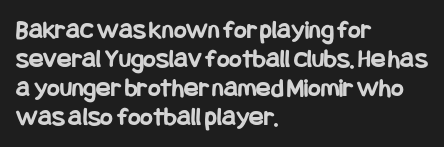
Q: Is the text bold? A: Yes.
Q: Is the text italic (slanted)? A: No, it is upright.
Q: Is the text underlined? A: No.
Q: How is the paragraph aligned? A: Left-aligned.
Q: Is the spacing between letters normal or unusually wide? A: Normal.
Q: Is the spacing between lines tight, normal or loose? A: Tight.
